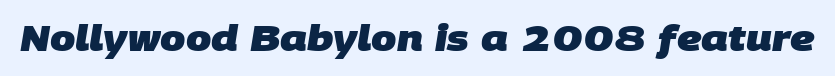
The image shows 36 px heavy sans-serif type; set normal letter spacing, not underlined; low stroke contrast and a large x-height.
